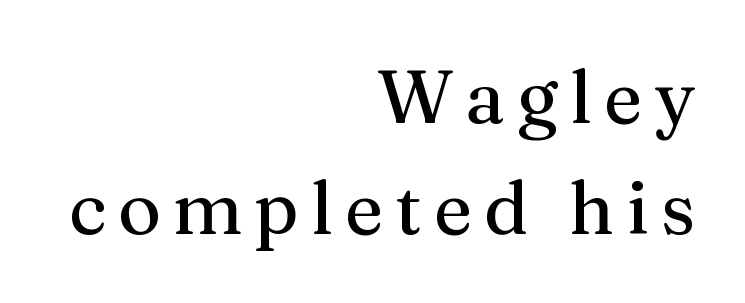
The image shows 74 px serif type, upright; set right-aligned, normal line spacing (1.5x), not underlined; medium stroke contrast and a medium x-height.
